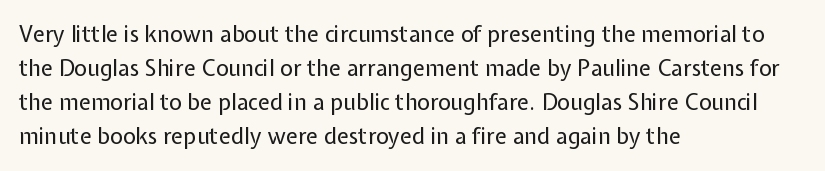
The image shows 22 px text type, upright; set left-aligned, normal line spacing (1.55x), normal letter spacing, not underlined.
